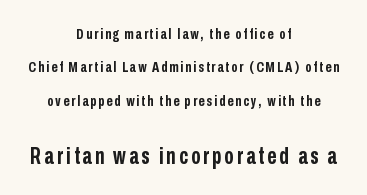
The image shows 23 px bold type, upright; set centered, loose line spacing (2.22x), not underlined; the second (bottom) block is 1.53x larger.
